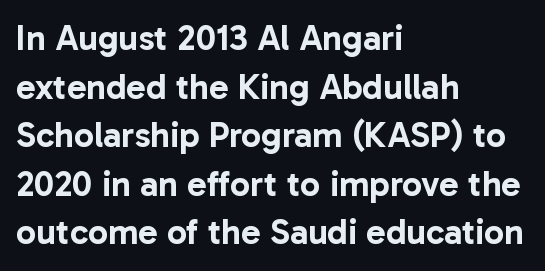
{"serif": "no", "italic": "no", "width": "normal", "stroke_contrast": "low", "x_height": "medium", "monospaced": "no", "underline": "no", "align": "left", "line_spacing": "normal", "line_spacing_ratio": 1.35, "letter_spacing": "normal", "letter_spacing_em": 0.0, "glyph_px": 36}
